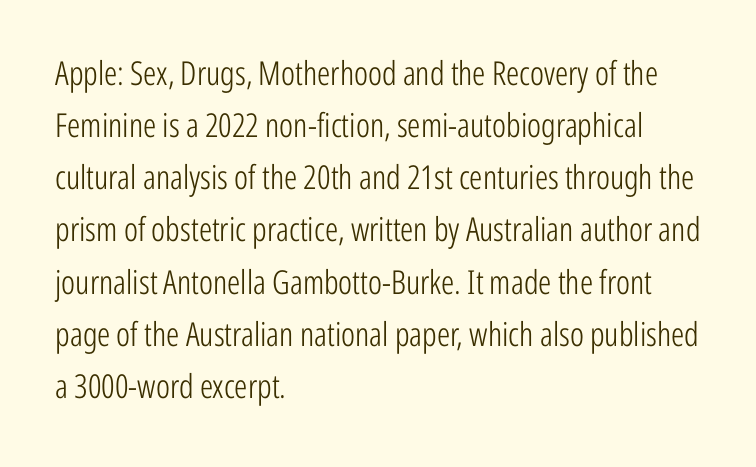
Stem width sits at or under what a default text font uses. Students, note that the glyphs here touch the page at normal intervals. Observe the absence of serifs on each vertical stroke in this sample. Posture: upright roman. The paragraph shown leans on its left margin. Is this a fixed-width face? No — the glyphs have proportional, varying widths.
